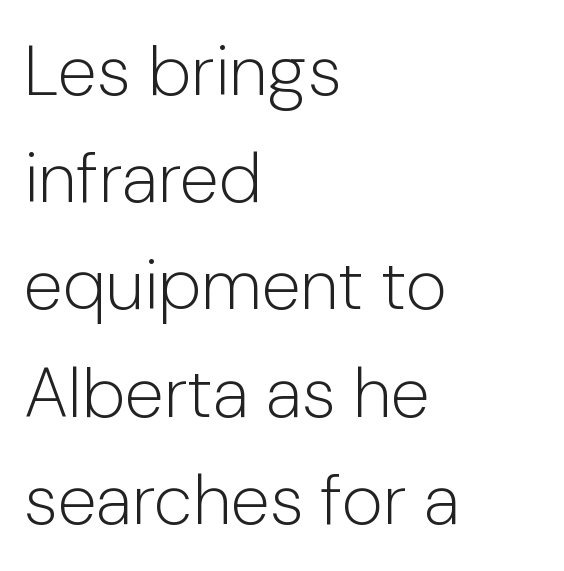
The specimen omits any rule beneath the text block's lines. Nothing unusual about the tracking: characters are spaced as the font intends. Classification — sans serif. Each line starts at the same left margin while the right side varies. On a weight scale, this lands at 450 or below. Ordinary non-slanted type is in use.
